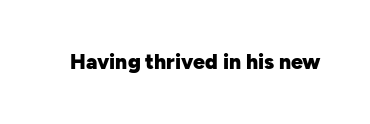
{"italic": "no", "bold": "yes", "underline": "no", "letter_spacing": "normal", "letter_spacing_em": 0.0, "glyph_px": 21}
